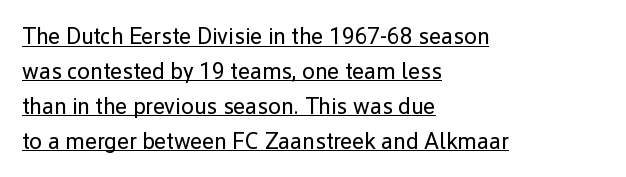
The image shows 23 px text type, upright; set left-aligned, normal line spacing (1.52x), normal letter spacing, underlined.
